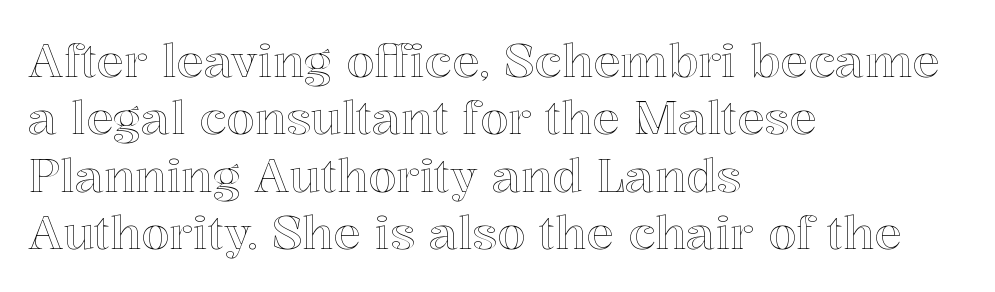
Q: Is the text italic (slanted)? A: No, it is upright.
Q: Is the text underlined? A: No.
Q: How is the paragraph aligned? A: Left-aligned.
Q: Is the spacing between letters normal or unusually wide? A: Normal.
Q: Is the spacing between lines tight, normal or loose? A: Normal.
Q: Width (condensed, normal, or wide)? A: Normal.
Q: x-height? A: Medium.
Q: Monospaced? A: No.
